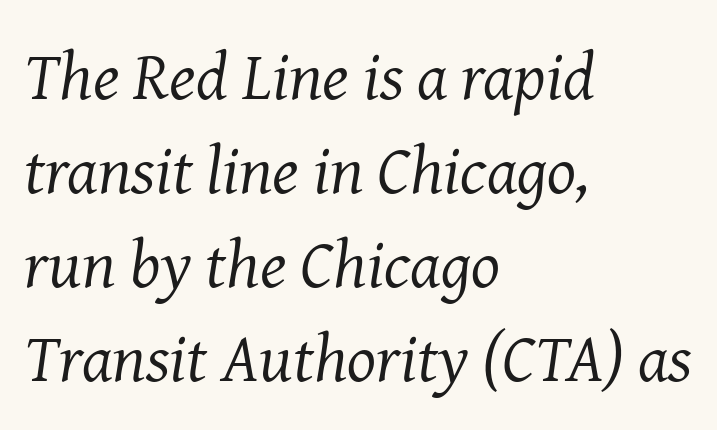
The image shows 68 px regular-weight serif type, italic (leaning right); set left-aligned, normal line spacing (1.38x), normal letter spacing, not underlined; medium stroke contrast and a medium x-height.
